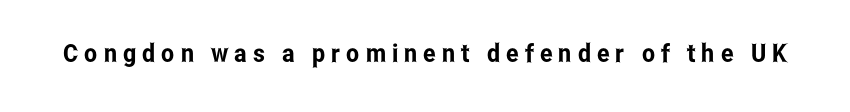
The image shows 25 px text type, upright; set unusually wide letter spacing (+0.24 em), not underlined.
